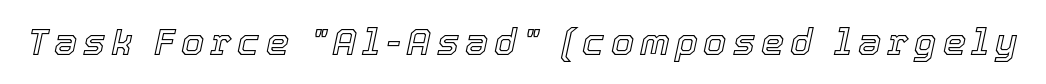
The image shows 37 px text type, italic (leaning right); set not underlined; a medium x-height.
